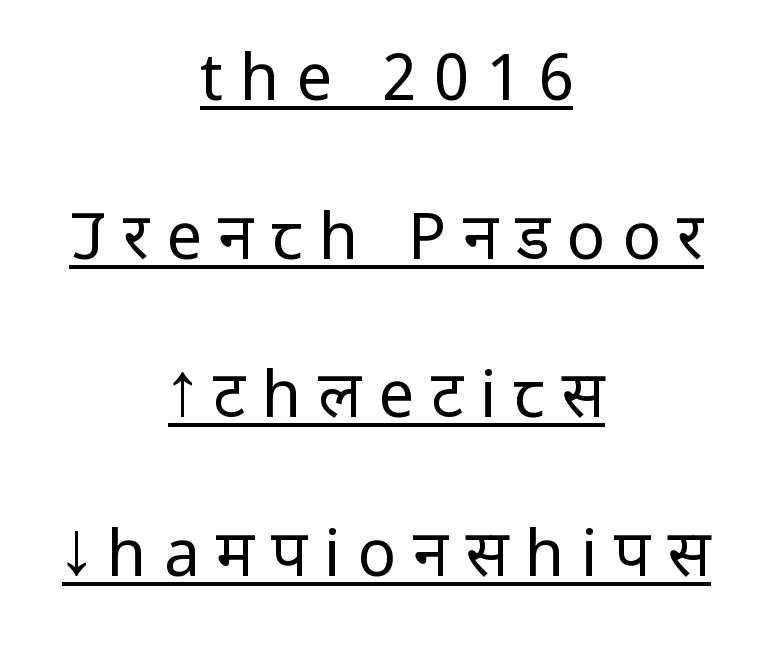
{"serif": "no", "italic": "no", "bold": "no", "weight": "regular", "width": "condensed", "stroke_contrast": "low", "x_height": "large", "monospaced": "no", "underline": "yes", "align": "center", "line_spacing": "loose", "line_spacing_ratio": 2.48, "letter_spacing": "wide", "letter_spacing_em": 0.26, "glyph_px": 64}
